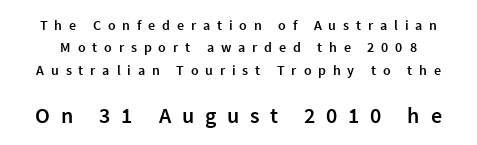
{"italic": "no", "bold": "semi", "underline": "no", "line_spacing": "normal", "line_spacing_ratio": 1.6, "letter_spacing": "wide", "letter_spacing_em": 0.49, "larger_block": "second", "size_ratio": 1.57, "glyph_px": 22}
